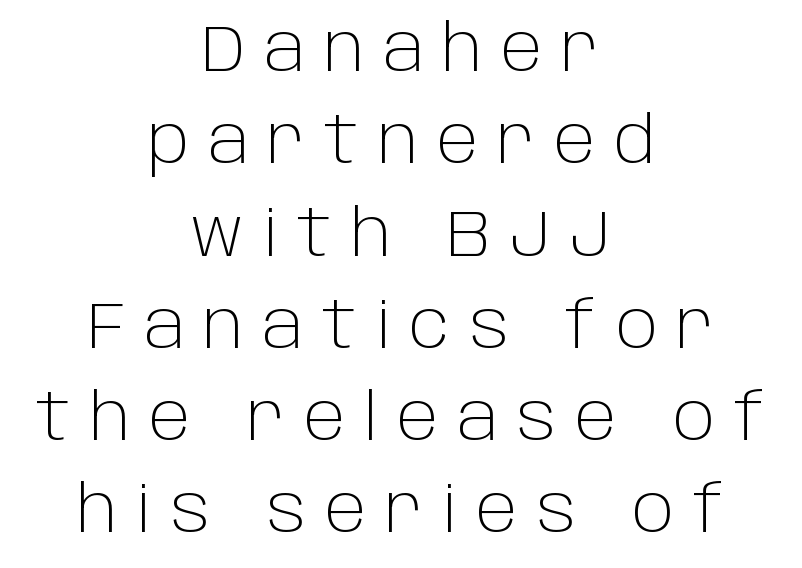
{"serif": "no", "italic": "no", "bold": "no", "weight": "light", "width": "normal", "stroke_contrast": "low", "x_height": "large", "monospaced": "no", "underline": "no", "align": "center", "line_spacing": "normal", "line_spacing_ratio": 1.42, "letter_spacing": "wide", "letter_spacing_em": 0.29, "glyph_px": 65}
